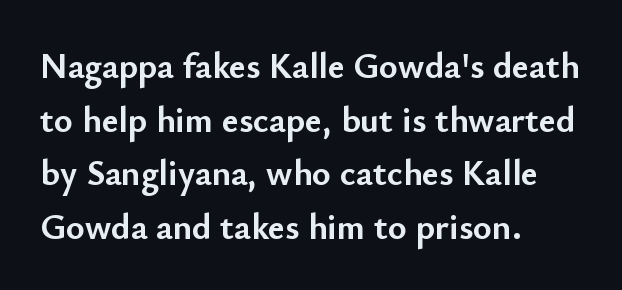
Looks like regular typesetting: each glyph gets only the width it needs. Ordinary non-slanted type is in use. Decoration check: the copy has no underline. No extra tracking has been applied to these lines.
